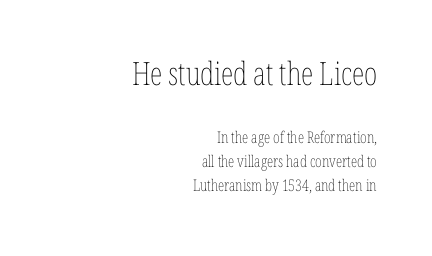
Q: Is the text bold? A: No.
Q: Is the text italic (slanted)? A: No, it is upright.
Q: Is the text underlined? A: No.
Q: How is the paragraph aligned? A: Right-aligned.
Q: Is the spacing between letters normal or unusually wide? A: Normal.
Q: Is the spacing between lines tight, normal or loose? A: Normal.
Q: Which block of text is set in a larger size, the first (top) or the second (bottom)? A: The first (top) one.
Q: Width (condensed, normal, or wide)? A: Condensed.
Q: Stroke contrast? A: Low.
Q: x-height? A: Medium.
Q: Monospaced? A: No.
